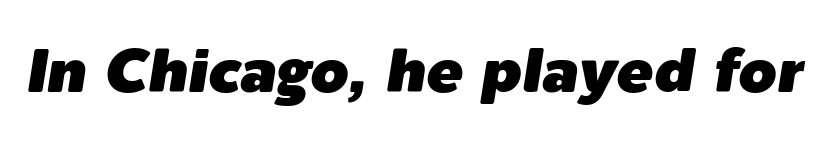
Q: Is the text italic (slanted)? A: Yes, it leans right by about 9 degrees.
Q: Is the text underlined? A: No.
Q: Is the spacing between letters normal or unusually wide? A: Normal.
Q: Width (condensed, normal, or wide)? A: Normal.
Q: Stroke contrast? A: Low.
Q: x-height? A: Medium.
Q: Monospaced? A: No.
